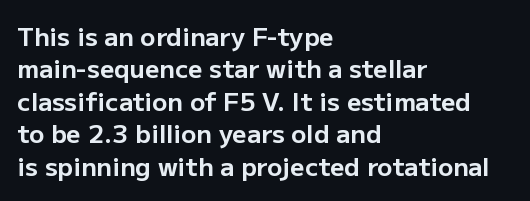
The image shows 25 px bold type, upright; set left-aligned, normal line spacing (1.3x), normal letter spacing, not underlined.
